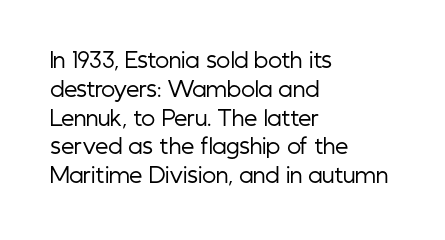
{"italic": "no", "bold": "no", "underline": "no", "align": "left", "line_spacing": "normal", "line_spacing_ratio": 1.37, "letter_spacing": "normal", "letter_spacing_em": 0.0, "glyph_px": 21}
